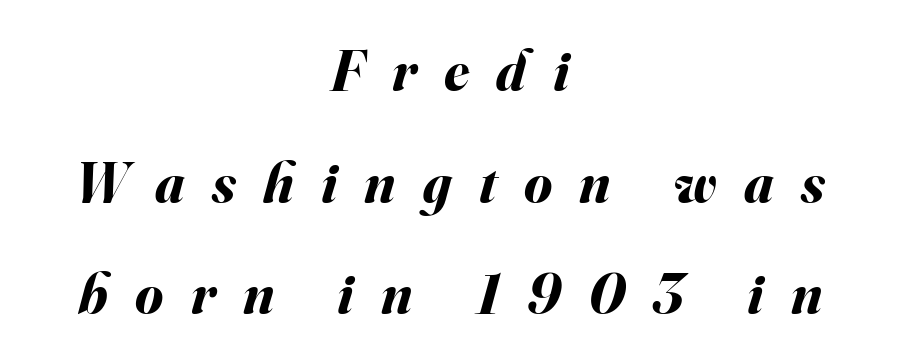
Look at the stroke-to-counter ratio: heavy, a bold. Letter spacing: wide. Just letters on the line, the space beneath them empty. This sample has the flowing, uneven cadence of proportional lettering. Yep, that's italic — everything's leaning. The vertical gap from one line to the next is large.
